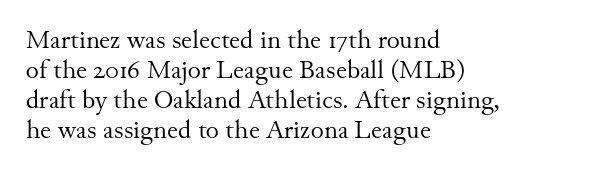
{"italic": "no", "bold": "no", "underline": "no", "align": "left", "line_spacing_ratio": 1.2, "letter_spacing": "normal", "letter_spacing_em": 0.0, "glyph_px": 25}
